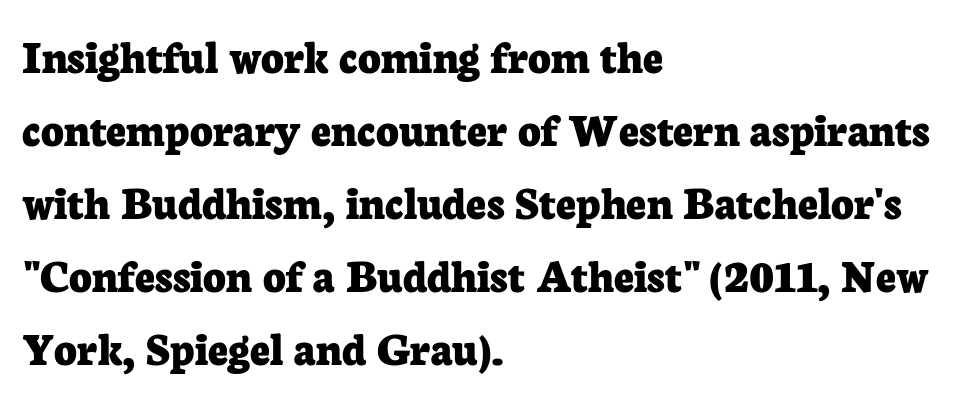
The image shows 49 px bold serif type, upright; set left-aligned, normal line spacing (1.49x), normal letter spacing, not underlined; low stroke contrast and a medium x-height.
